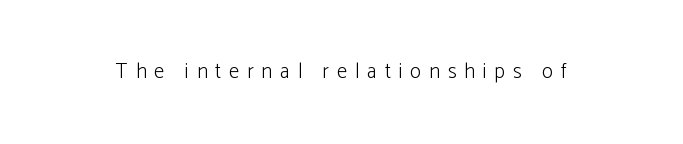
{"italic": "no", "bold": "no", "underline": "no", "letter_spacing": "wide", "letter_spacing_em": 0.37, "glyph_px": 21}
